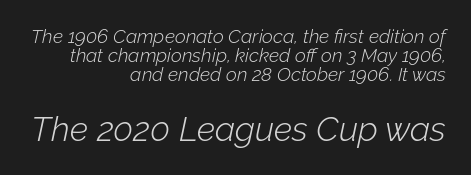
Q: Is the text bold? A: No.
Q: Is the text italic (slanted)? A: Yes, it leans right by about 12 degrees.
Q: Is the text underlined? A: No.
Q: How is the paragraph aligned? A: Right-aligned.
Q: Is the spacing between letters normal or unusually wide? A: Normal.
Q: Is the spacing between lines tight, normal or loose? A: Tight.
Q: Which block of text is set in a larger size, the first (top) or the second (bottom)? A: The second (bottom) one.
Q: Width (condensed, normal, or wide)? A: Normal.
Q: Stroke contrast? A: Low.
Q: x-height? A: Medium.
Q: Monospaced? A: No.
